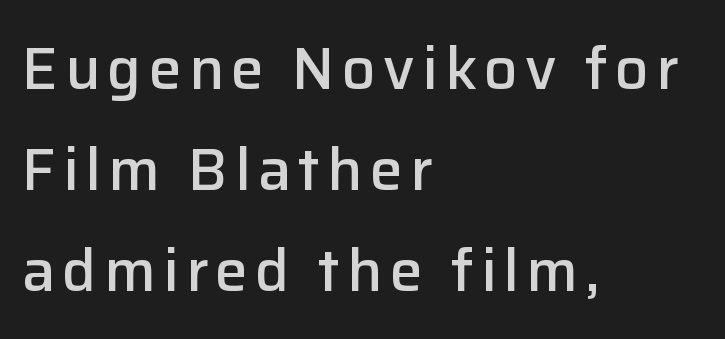
Q: Is the text bold? A: Semi-bold.
Q: Is the text italic (slanted)? A: No, it is upright.
Q: Is the typeface a serif or a sans-serif typeface? A: Sans-serif.
Q: Is the text underlined? A: No.
Q: How is the paragraph aligned? A: Left-aligned.
Q: Width (condensed, normal, or wide)? A: Normal.
Q: Stroke contrast? A: Low.
Q: x-height? A: Medium.
Q: Monospaced? A: No.
